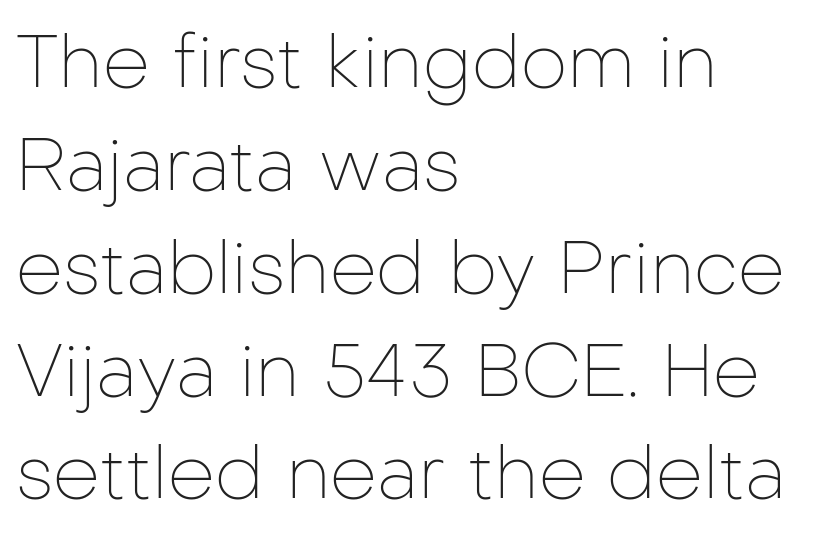
Q: Is the text bold? A: No.
Q: Is the text italic (slanted)? A: No, it is upright.
Q: Is the typeface a serif or a sans-serif typeface? A: Sans-serif.
Q: Is the text underlined? A: No.
Q: How is the paragraph aligned? A: Left-aligned.
Q: Is the spacing between letters normal or unusually wide? A: Normal.
Q: Is the spacing between lines tight, normal or loose? A: Normal.
Q: Width (condensed, normal, or wide)? A: Normal.
Q: Stroke contrast? A: Low.
Q: x-height? A: Medium.
Q: Monospaced? A: No.
